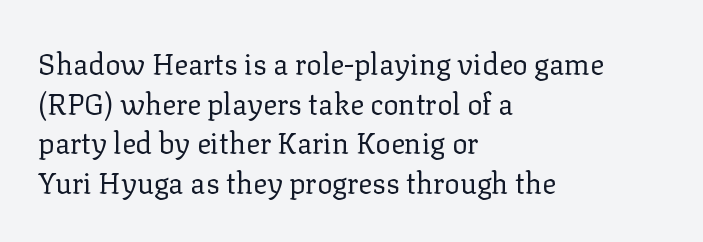
Leading matches the norm, producing a regular column. The rag falls on the right side of this text block. Does the lettering tilt? It doesn't — this is upright. The weight tops out at a normal text grade. Bare-footed words on every line. Observe the ordinary spacing: letters are neighbours, not strangers.
